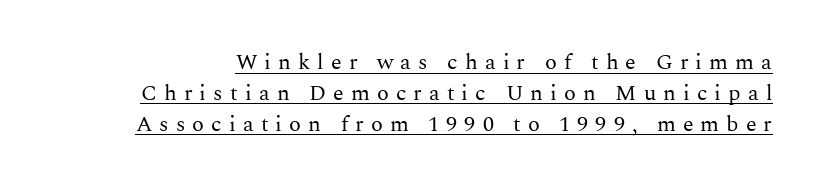
These lines sit exactly where default settings would place them. Weight: regular or lighter. Vertical strokes here are truly vertical. The words here are underlined.
